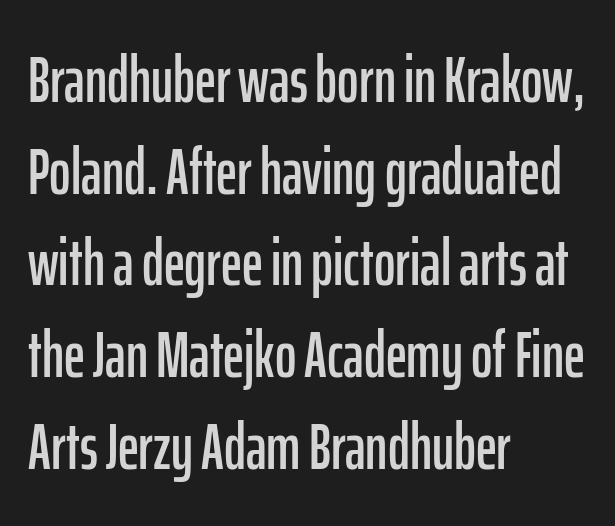
{"serif": "no", "italic": "no", "width": "condensed", "stroke_contrast": "low", "x_height": "medium", "monospaced": "no", "underline": "no", "align": "left", "line_spacing": "normal", "line_spacing_ratio": 1.41, "letter_spacing": "normal", "letter_spacing_em": 0.0, "glyph_px": 65}
